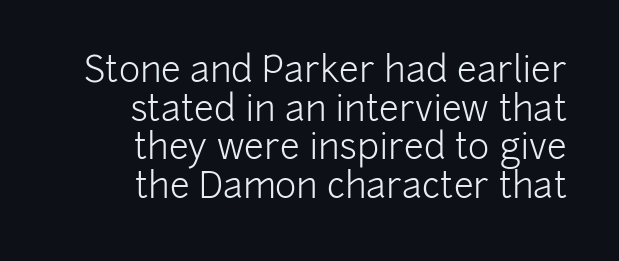
In terms of letterspacing, this is plain default setting. A roman cut, with each character standing at attention. No chunkiness to these letters — they're not bold. Whoever set this chose condensed vertical rhythm over breathing room. Teacher's note: observe the even right margin — that is flush-right alignment. Character widths vary here, with narrow letters taking less room than wide ones.
